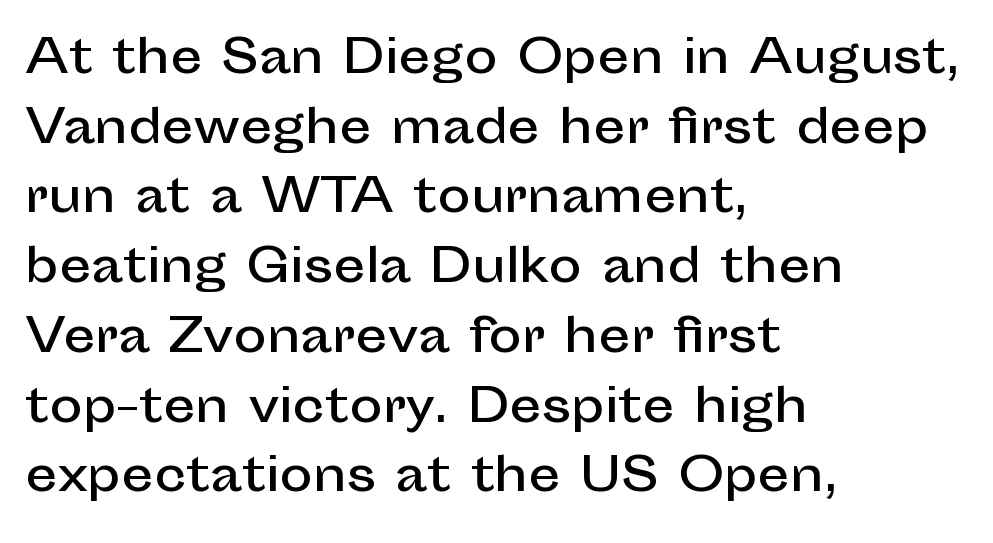
The image shows 45 px sans-serif type, upright; set left-aligned, normal line spacing (1.55x), normal letter spacing, not underlined; low stroke contrast and a medium x-height.
